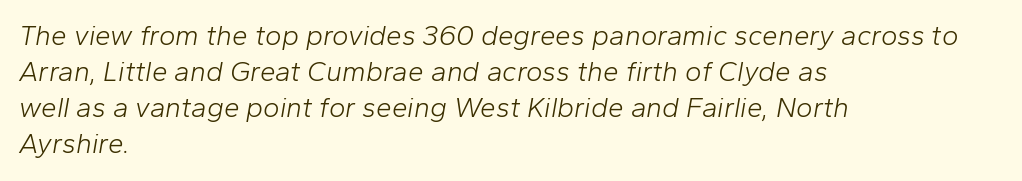
{"italic": "yes", "lean": "right", "slant_degrees": 10, "bold": "no", "weight": "light", "width": "normal", "stroke_contrast": "low", "x_height": "medium", "monospaced": "no", "underline": "no", "align": "left", "line_spacing": "normal", "line_spacing_ratio": 1.29, "letter_spacing": "normal", "letter_spacing_em": 0.0, "glyph_px": 28}
